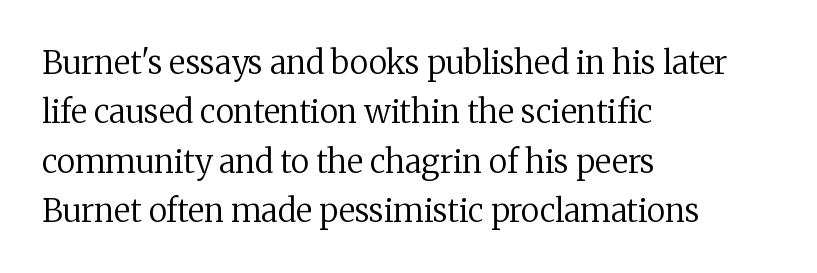
Bare-footed words on every line. A classic flush-left, rag-right setting is used for this passage. Stroke thickness stays within the range of a standard reading face or lighter. Reading down the column, the eye jumps a familiar distance to each next line.
